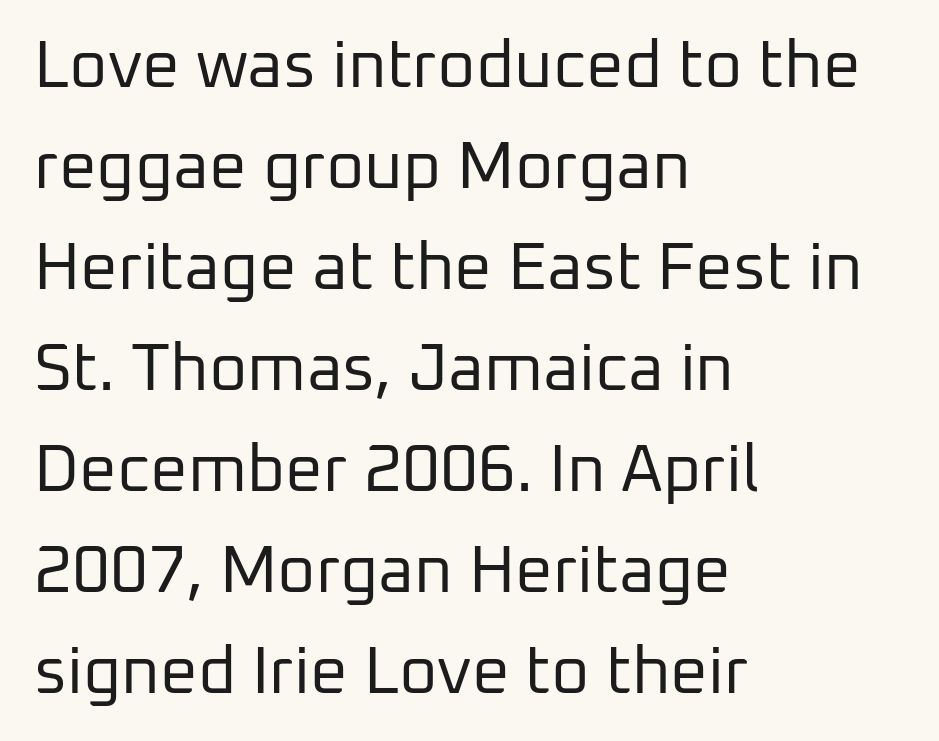
Here the glyphs are tracked normally, forming tight word shapes. These lines were composed using upright roman letters. The line-height multiplier appears to be the usual default. Looks like regular typesetting: each glyph gets only the width it needs. Nothing heavy about these letters — not bold at all. Check the space under the baseline: it is left empty.
